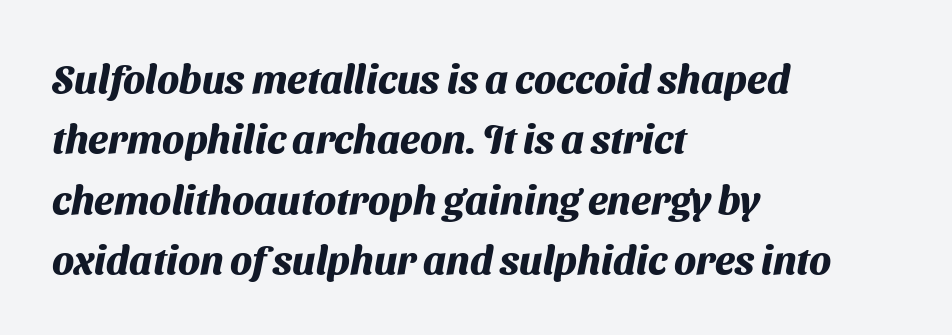
These words are printed bold, with thick strokes throughout. In terms of letterform style, serifs are entirely absent. The passage shown stacks its lines at a standard gap. The rendering anchors every line to the left-hand side. The string is rendered with underlining switched off.
